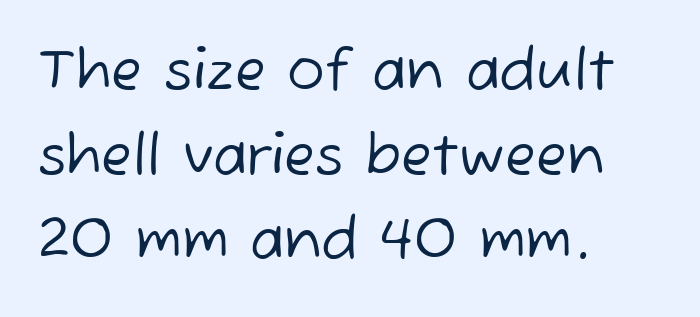
Serif or sans? Sans — the stroke terminals are bare. Think standard paragraph weight, or any step lighter than that. Between one letter and the next there's only the usual sliver of space. A bare baseline throughout the passage. Do the characters align in a grid? No, the font is proportional.
